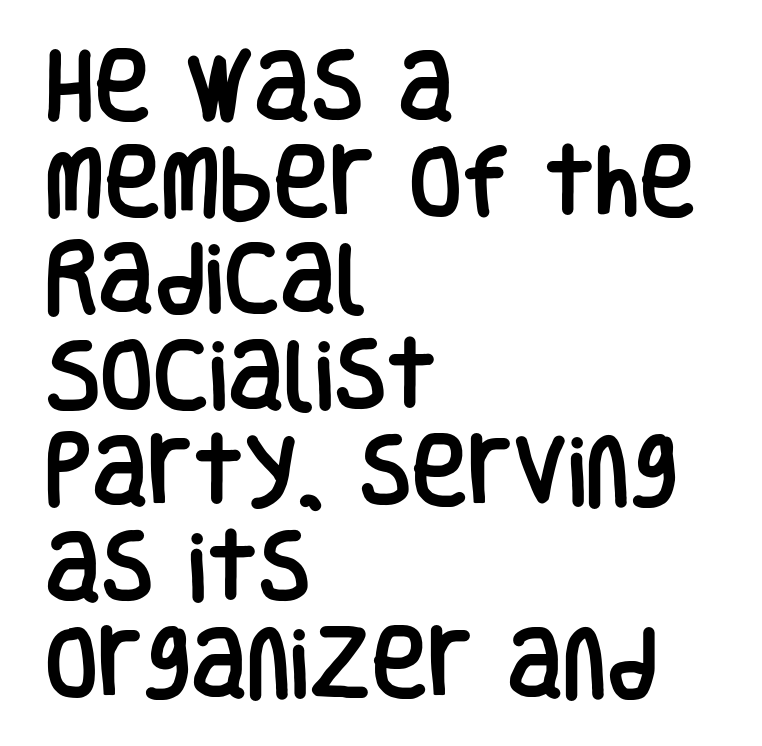
Q: Is the text italic (slanted)? A: No, it is upright.
Q: Is the typeface a serif or a sans-serif typeface? A: Sans-serif.
Q: Is the text underlined? A: No.
Q: How is the paragraph aligned? A: Left-aligned.
Q: Is the spacing between letters normal or unusually wide? A: Normal.
Q: Is the spacing between lines tight, normal or loose? A: Normal.
Q: Width (condensed, normal, or wide)? A: Condensed.
Q: Stroke contrast? A: Low.
Q: x-height? A: Large.
Q: Monospaced? A: No.
